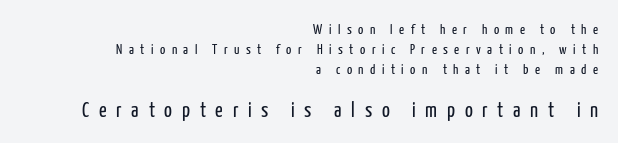
{"italic": "no", "bold": "no", "underline": "no", "align": "right", "line_spacing": "normal", "line_spacing_ratio": 1.42, "letter_spacing": "wide", "letter_spacing_em": 0.46, "larger_block": "second", "size_ratio": 1.5, "glyph_px": 21}
